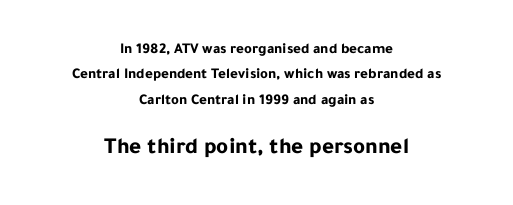
This layout puts the modest block above and the oversized block below. This is the regular roman posture of the typeface. Short and long lines alike share a common midpoint. Typographic density is high because the face is bold.
